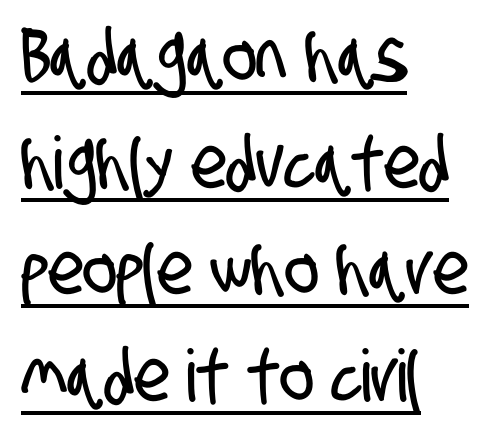
The image shows 72 px condensed sans-serif type; set left-aligned, normal line spacing (1.48x), normal letter spacing, underlined; low stroke contrast and a large x-height.
